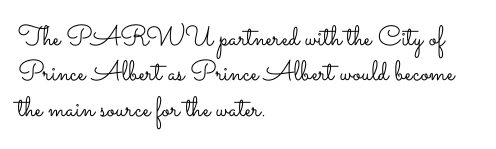
{"bold": "no", "weight": "light", "width": "wide", "stroke_contrast": "low", "x_height": "small", "monospaced": "no", "underline": "no", "align": "left", "line_spacing": "normal", "line_spacing_ratio": 1.26, "letter_spacing": "normal", "letter_spacing_em": 0.0, "glyph_px": 28}
